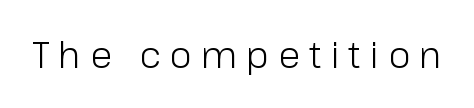
Q: Is the text bold? A: No.
Q: Is the text italic (slanted)? A: No, it is upright.
Q: Is the typeface a serif or a sans-serif typeface? A: Sans-serif.
Q: Is the text underlined? A: No.
Q: Is the spacing between letters normal or unusually wide? A: Unusually wide.
Q: Width (condensed, normal, or wide)? A: Normal.
Q: Stroke contrast? A: Low.
Q: x-height? A: Medium.
Q: Monospaced? A: No.
